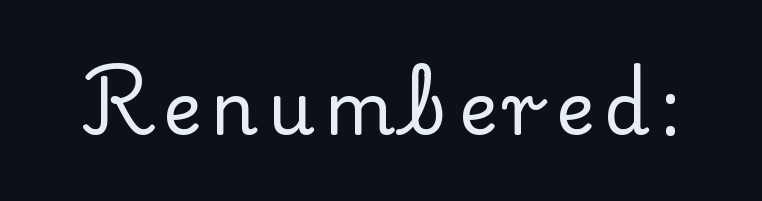
The image shows 73 px serif type, upright; set not underlined; low stroke contrast and a small x-height.
